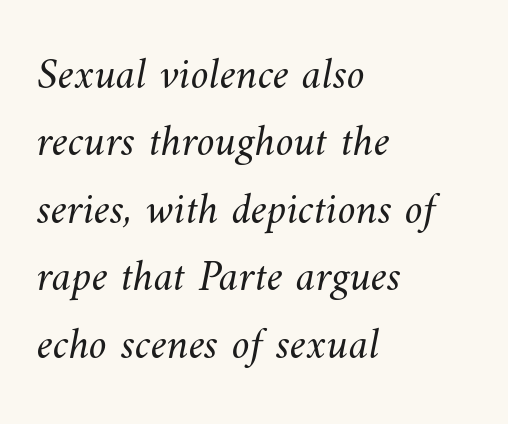
Q: Is the text bold? A: No.
Q: Is the text underlined? A: No.
Q: How is the paragraph aligned? A: Left-aligned.
Q: Is the spacing between letters normal or unusually wide? A: Normal.
Q: Is the spacing between lines tight, normal or loose? A: Normal.
Q: Width (condensed, normal, or wide)? A: Normal.
Q: Stroke contrast? A: Medium.
Q: x-height? A: Small.
Q: Monospaced? A: No.
